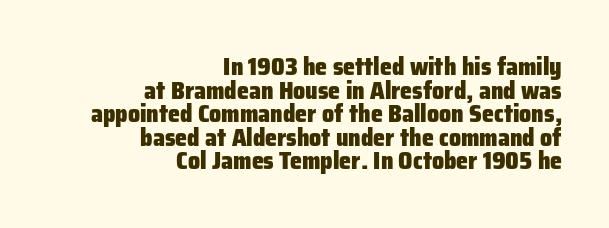
{"italic": "no", "bold": "yes", "underline": "no", "align": "right", "line_spacing": "tight", "line_spacing_ratio": 0.98, "letter_spacing": "normal", "letter_spacing_em": 0.0, "glyph_px": 24}
